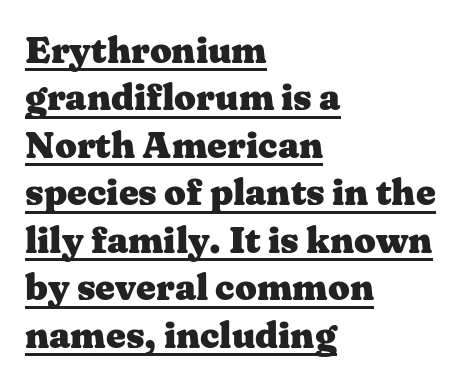
{"serif": "yes", "italic": "no", "bold": "yes", "weight": "heavy", "width": "wide", "stroke_contrast": "medium", "x_height": "medium", "monospaced": "no", "underline": "yes", "align": "left", "line_spacing": "normal", "line_spacing_ratio": 1.25, "letter_spacing": "normal", "letter_spacing_em": 0.0, "glyph_px": 38}
